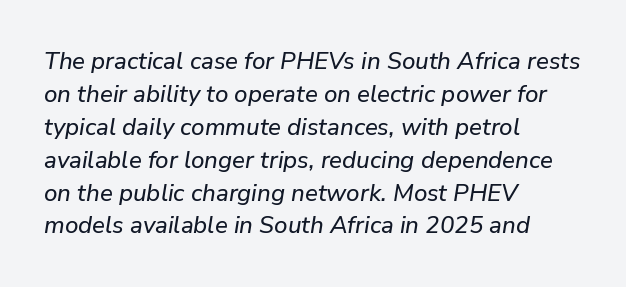
The image shows 24 px text type, italic (leaning right); set left-aligned, normal line spacing (1.37x), normal letter spacing, not underlined.
